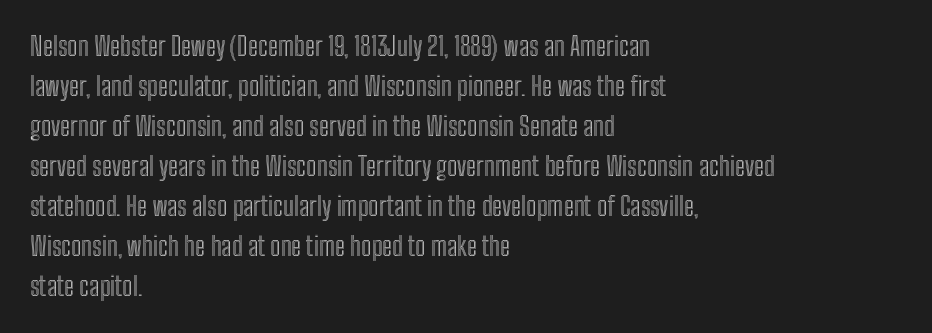
The image shows 26 px text type, upright; set left-aligned, normal line spacing (1.54x), normal letter spacing, not underlined.
